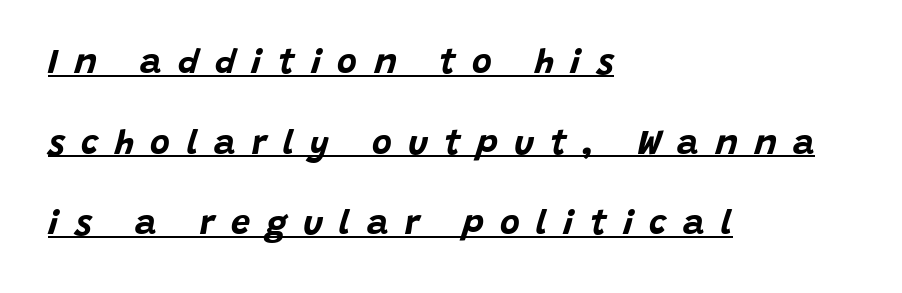
Each word looks stretched out because of the extra space between its letters. Left-aligned paragraph, ragged on the right. Posture: slanted. Each letter keeps its own natural width here, so spacing adapts to shape.
